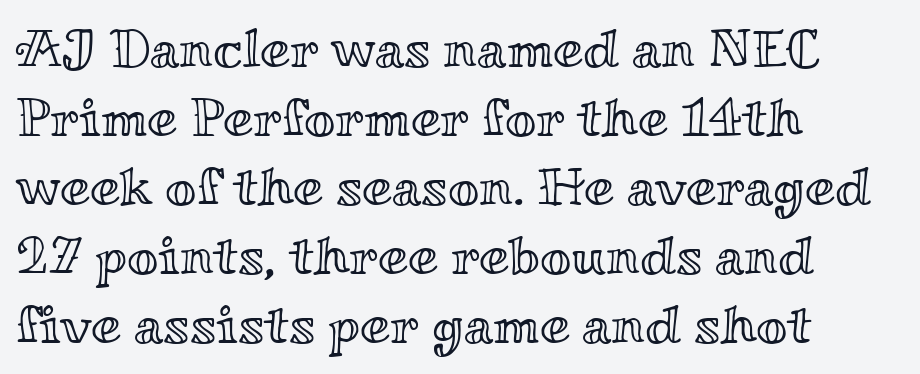
Q: Is the text italic (slanted)? A: No, it is upright.
Q: Is the text underlined? A: No.
Q: How is the paragraph aligned? A: Left-aligned.
Q: Is the spacing between letters normal or unusually wide? A: Normal.
Q: Is the spacing between lines tight, normal or loose? A: Normal.
Q: Width (condensed, normal, or wide)? A: Wide.
Q: x-height? A: Small.
Q: Monospaced? A: No.
